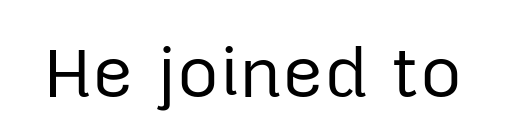
Compared with a typical body face, this is equally light or lighter still. This sample has the flowing, uneven cadence of proportional lettering. No italicization has been applied; the sample stays upright. Letterform terminals end flat and unadorned throughout the passage. The foot of each line stays bare and open.
